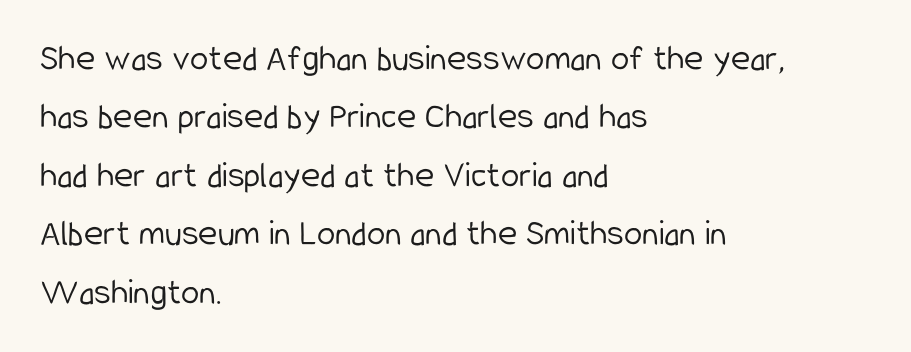
The image shows 37 px light, condensed sans-serif type, upright; set left-aligned, normal line spacing (1.58x), normal letter spacing, not underlined; low stroke contrast and a medium x-height.
